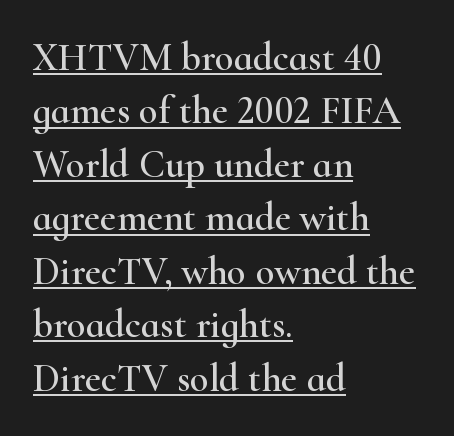
The image shows 39 px wide serif type, upright; set left-aligned, normal line spacing (1.37x), normal letter spacing, underlined; high stroke contrast and a small x-height.
